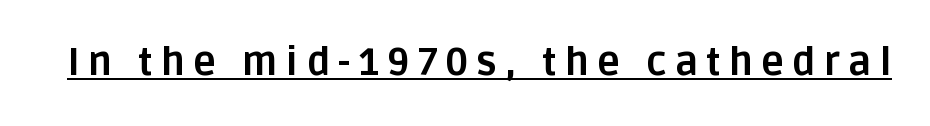
The image shows 38 px bold sans-serif type, upright; set unusually wide letter spacing (+0.22 em), underlined; low stroke contrast and a large x-height.
